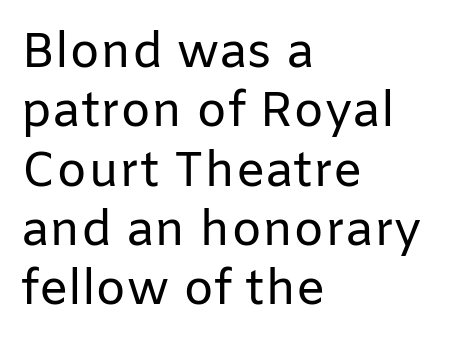
Varying glyph widths throughout — classic text-font behaviour. If you drew a line through each stem, it would be perfectly vertical. Short and long lines alike share a common starting point at left. The strokes carry an ordinary text weight at most. Just letters on the line, the space beneath them empty. This rendering leaves character spacing at its baseline value.
